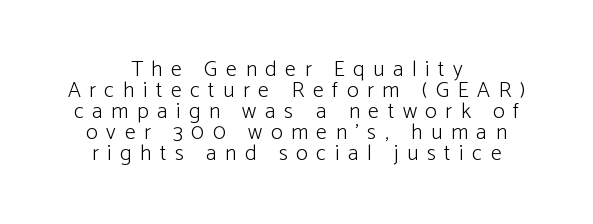
Posture: upright roman. Stem width sits at or under what a default text font uses. The gaps between neighbouring characters are conspicuously large. Is there much room between lines? No — they nearly touch. The foot of each line stays bare and open.
